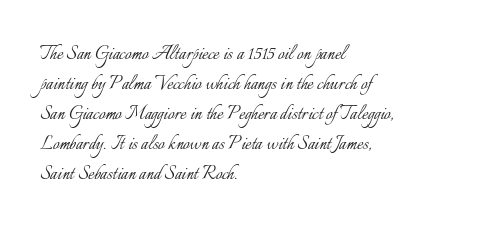
{"bold": "no", "underline": "no", "align": "left", "line_spacing": "normal", "line_spacing_ratio": 1.3, "letter_spacing": "normal", "letter_spacing_em": 0.0, "glyph_px": 23}
